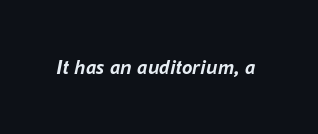
Q: Is the text bold? A: Yes.
Q: Is the text italic (slanted)? A: Yes, it leans right by about 16 degrees.
Q: Is the text underlined? A: No.
Q: Is the spacing between letters normal or unusually wide? A: Normal.
